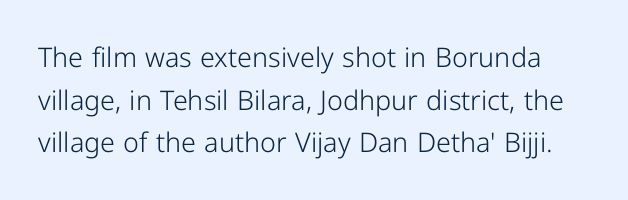
{"italic": "no", "bold": "no", "underline": "no", "line_spacing": "normal", "line_spacing_ratio": 1.58, "letter_spacing": "normal", "letter_spacing_em": 0.0, "glyph_px": 27}
